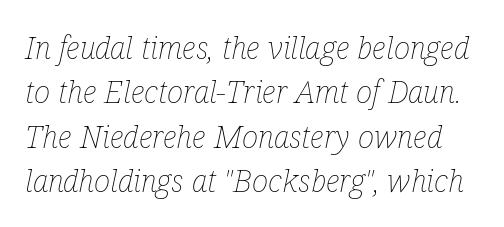
This sample keeps an unexceptional amount of space between lines. The passage shown is typed in a proportional face where columns would drift. The passage shown leans; its letterforms are oblique. This rendering leaves character spacing at its baseline value.
